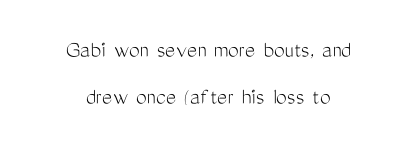
Q: Is the text bold? A: No.
Q: Is the text italic (slanted)? A: No, it is upright.
Q: Is the text underlined? A: No.
Q: How is the paragraph aligned? A: Centered.
Q: Is the spacing between letters normal or unusually wide? A: Normal.
Q: Is the spacing between lines tight, normal or loose? A: Loose.
